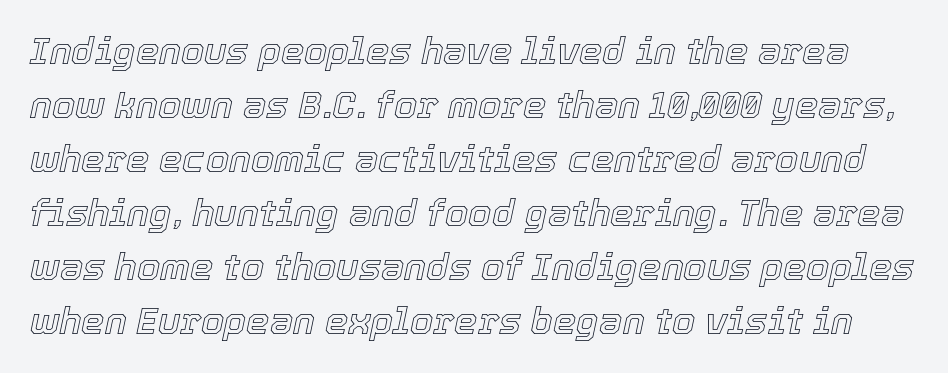
The image shows 37 px text type, italic (leaning right); set normal line spacing (1.46x), normal letter spacing, not underlined; a medium x-height.
